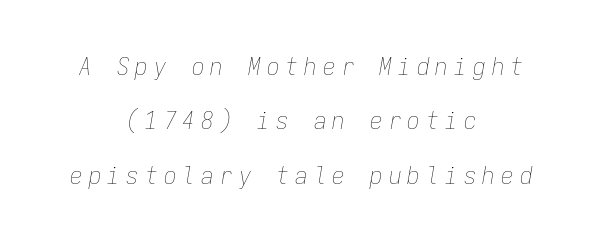
Q: Is the text bold? A: No.
Q: Is the text italic (slanted)? A: Yes, it leans right by about 9 degrees.
Q: Is the text underlined? A: No.
Q: How is the paragraph aligned? A: Centered.
Q: Is the spacing between letters normal or unusually wide? A: Unusually wide.
Q: Is the spacing between lines tight, normal or loose? A: Loose.
